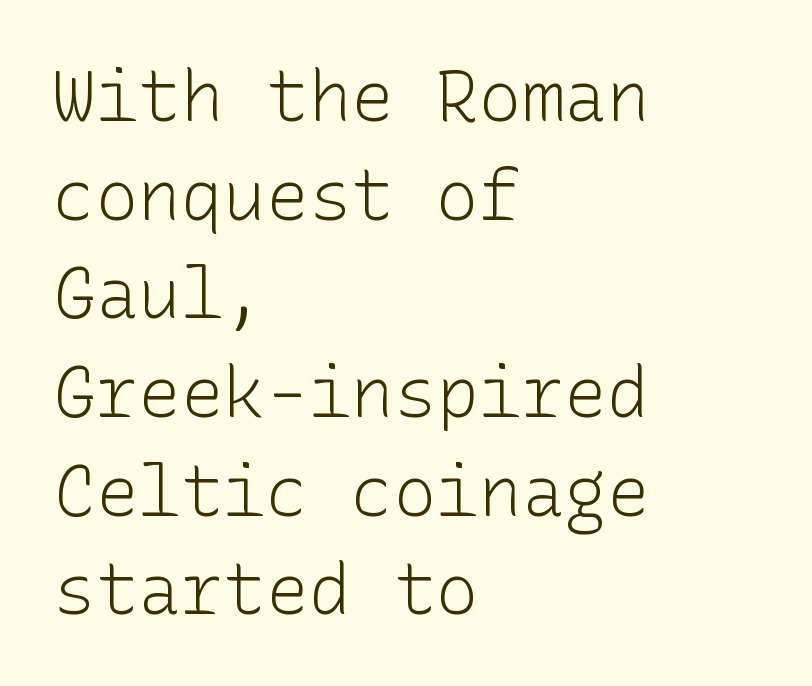
{"serif": "no", "italic": "no", "bold": "no", "weight": "light", "width": "normal", "stroke_contrast": "low", "x_height": "medium", "underline": "no", "align": "left", "line_spacing": "normal", "line_spacing_ratio": 1.39, "letter_spacing": "normal", "letter_spacing_em": 0.0, "glyph_px": 71}
